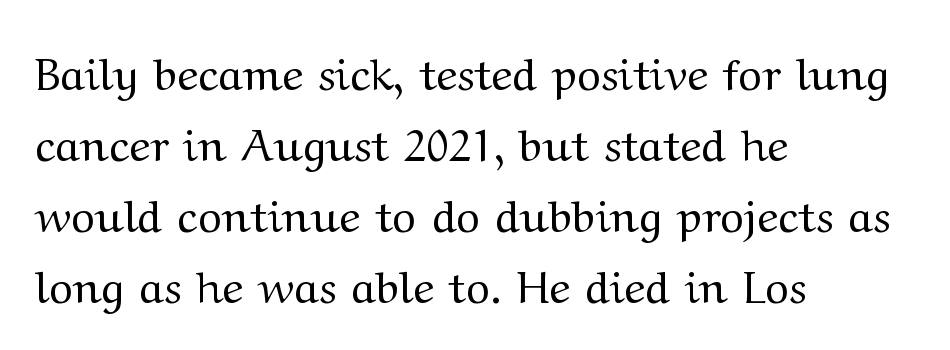
The image shows 45 px regular-weight, wide serif type, upright; set left-aligned, normal line spacing (1.58x), normal letter spacing, not underlined; medium stroke contrast and a medium x-height.
